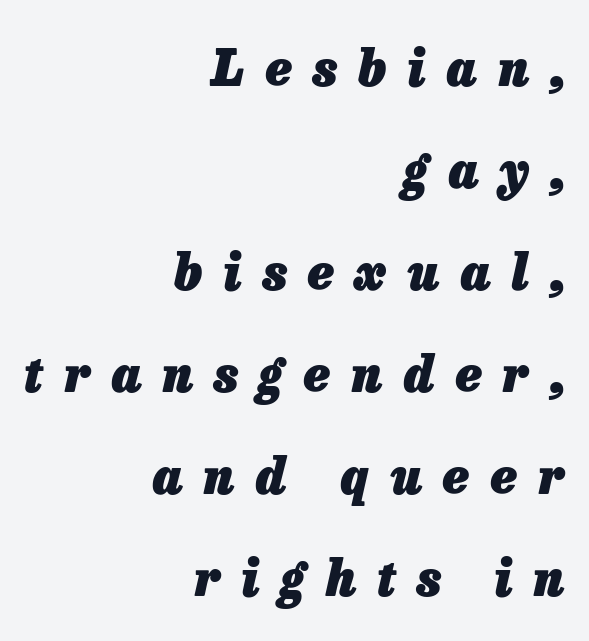
{"italic": "yes", "lean": "right", "slant_degrees": 13, "bold": "yes", "weight": "heavy", "width": "normal", "stroke_contrast": "low", "x_height": "medium", "monospaced": "no", "underline": "no", "align": "right", "line_spacing": "loose", "line_spacing_ratio": 2.08, "letter_spacing": "wide", "letter_spacing_em": 0.43, "glyph_px": 49}
